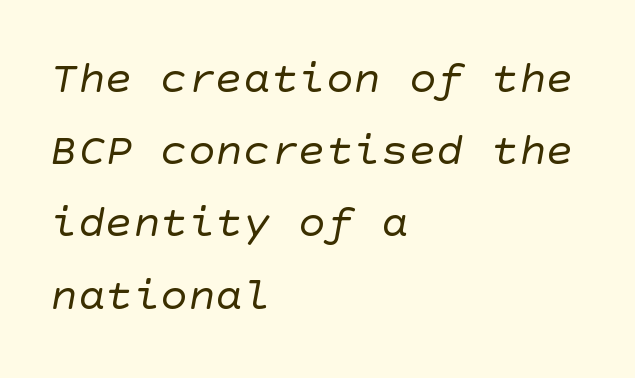
Q: Is the text bold? A: No.
Q: Is the typeface a serif or a sans-serif typeface? A: Sans-serif.
Q: Is the text underlined? A: No.
Q: How is the paragraph aligned? A: Left-aligned.
Q: Is the spacing between letters normal or unusually wide? A: Normal.
Q: Is the spacing between lines tight, normal or loose? A: Normal.
Q: Width (condensed, normal, or wide)? A: Normal.
Q: Stroke contrast? A: Low.
Q: x-height? A: Large.
